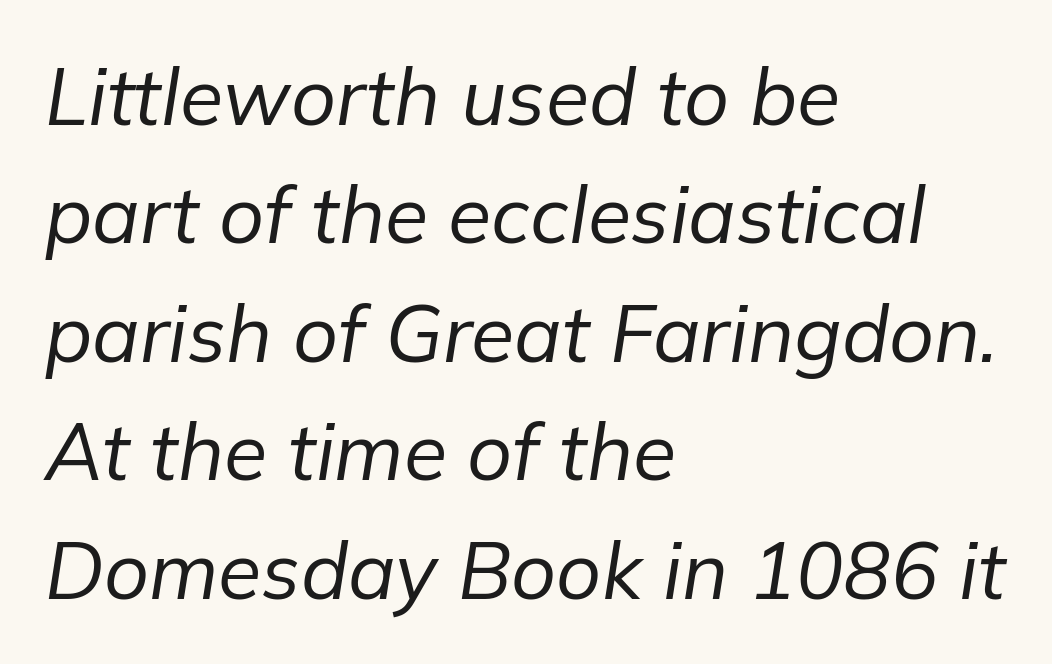
{"italic": "yes", "lean": "right", "slant_degrees": 9, "bold": "no", "weight": "regular", "width": "normal", "stroke_contrast": "low", "x_height": "medium", "monospaced": "no", "underline": "no", "align": "left", "line_spacing": "normal", "line_spacing_ratio": 1.5, "letter_spacing": "normal", "letter_spacing_em": 0.0, "glyph_px": 79}
